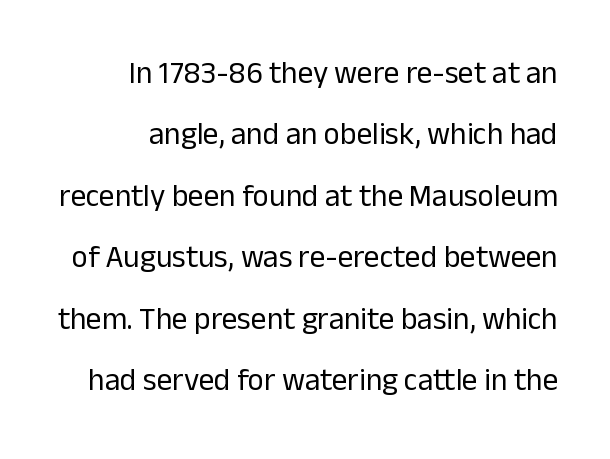
Does extra space separate the letters? No, they use regular spacing. The letters advance in unequal steps, a hallmark of proportional type. What's the leading like? Stretched, with rows far apart. To sum up the face: it is a sans, with no serifs. Only glyphs here, with clear space below each row.
